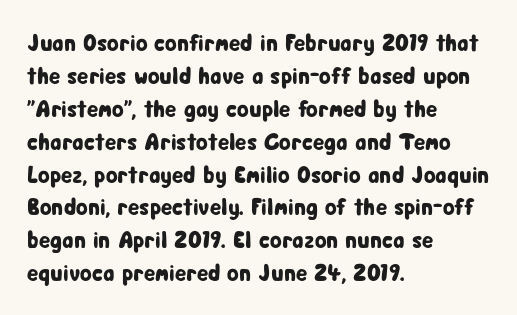
The image shows 24 px text type, upright; set left-aligned, normal line spacing (1.37x), normal letter spacing, not underlined.
